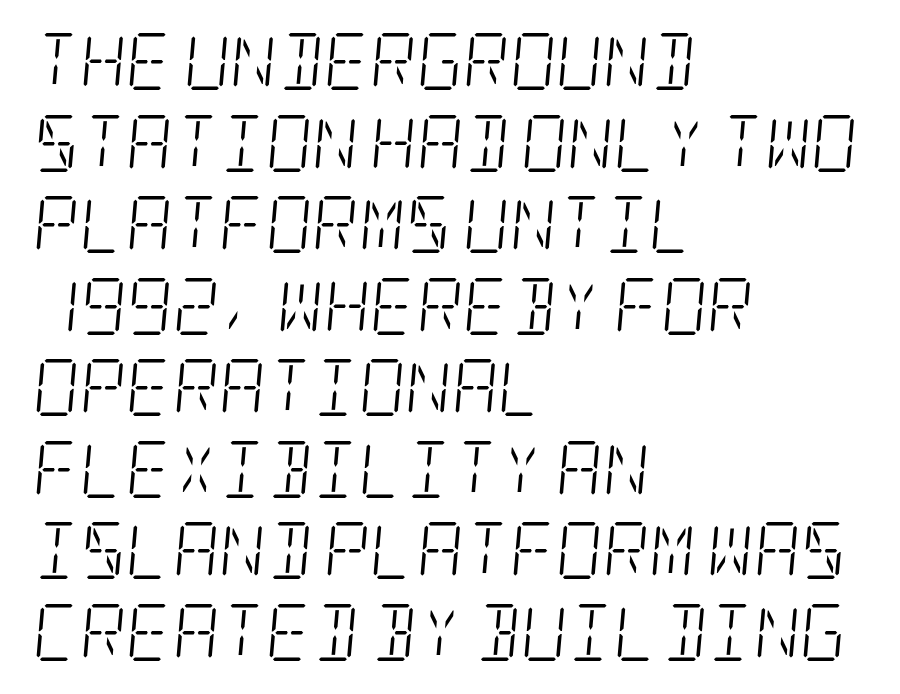
The area under the type is left untouched. Each word holds together tightly as a unit, with standard inter-letter gaps. Designer's note — italics engaged. The face used here is seriffed, in the tradition of book romans.
